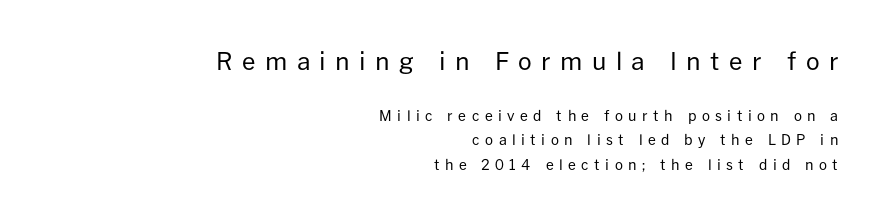
The image shows 24 px text type, upright; set right-aligned, line spacing 1.74x, unusually wide letter spacing (+0.39 em), not underlined; the first (top) block is 1.71x larger.
